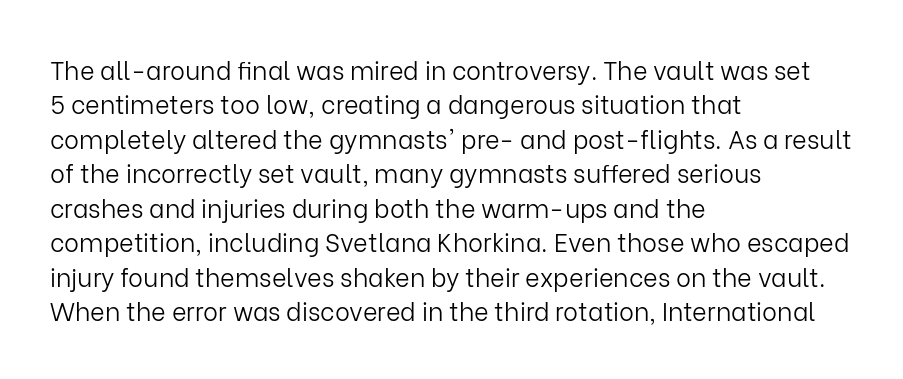
The image shows 25 px text type, upright; set left-aligned, normal line spacing (1.38x), normal letter spacing, not underlined.
